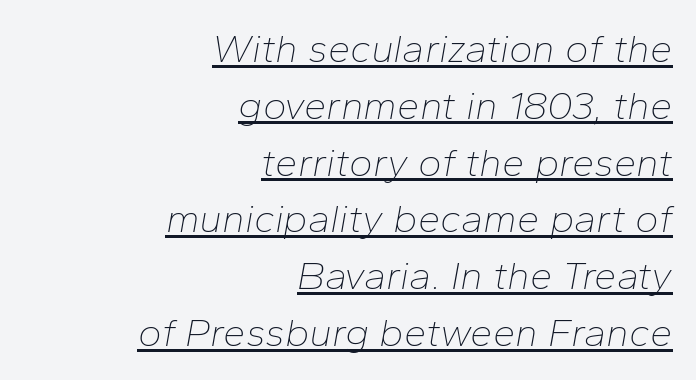
{"italic": "yes", "lean": "right", "slant_degrees": 10, "bold": "no", "weight": "thin", "width": "normal", "stroke_contrast": "low", "x_height": "medium", "monospaced": "no", "underline": "yes", "align": "right", "line_spacing": "normal", "line_spacing_ratio": 1.42, "letter_spacing": "normal", "letter_spacing_em": 0.0, "glyph_px": 40}
